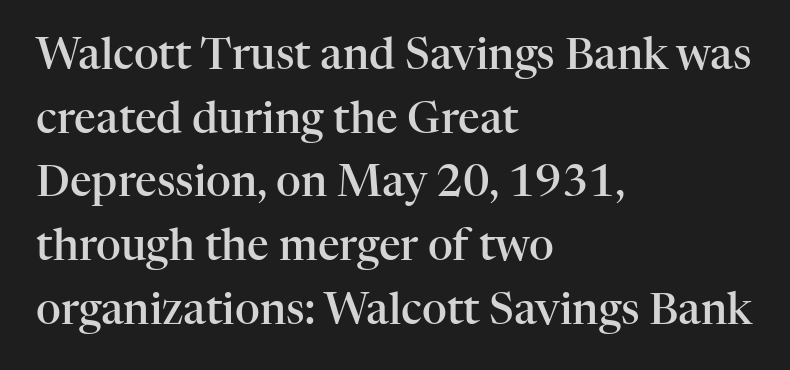
The image shows 43 px semibold serif type, upright; set left-aligned, normal line spacing (1.48x), normal letter spacing, not underlined; high stroke contrast and a medium x-height.
